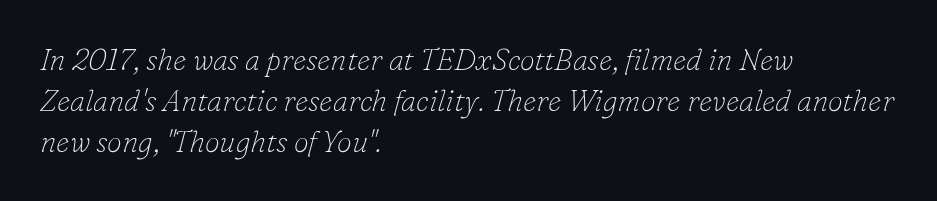
The image shows 30 px thin serif type, italic (leaning right); set left-aligned, normal line spacing (1.37x), normal letter spacing, not underlined; low stroke contrast and a small x-height.
